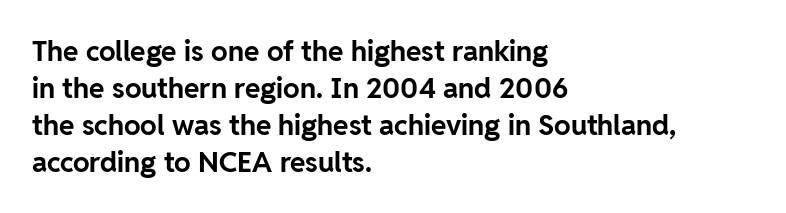
Q: Is the text bold? A: Yes.
Q: Is the text italic (slanted)? A: No, it is upright.
Q: Is the typeface a serif or a sans-serif typeface? A: Sans-serif.
Q: Is the text underlined? A: No.
Q: How is the paragraph aligned? A: Left-aligned.
Q: Is the spacing between letters normal or unusually wide? A: Normal.
Q: Is the spacing between lines tight, normal or loose? A: Normal.
Q: Width (condensed, normal, or wide)? A: Normal.
Q: Stroke contrast? A: Low.
Q: x-height? A: Medium.
Q: Monospaced? A: No.
